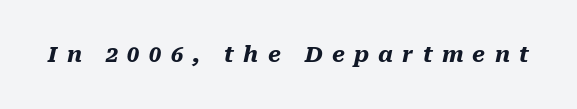
The image shows 22 px bold type, italic (leaning right); set unusually wide letter spacing (+0.42 em), not underlined.
